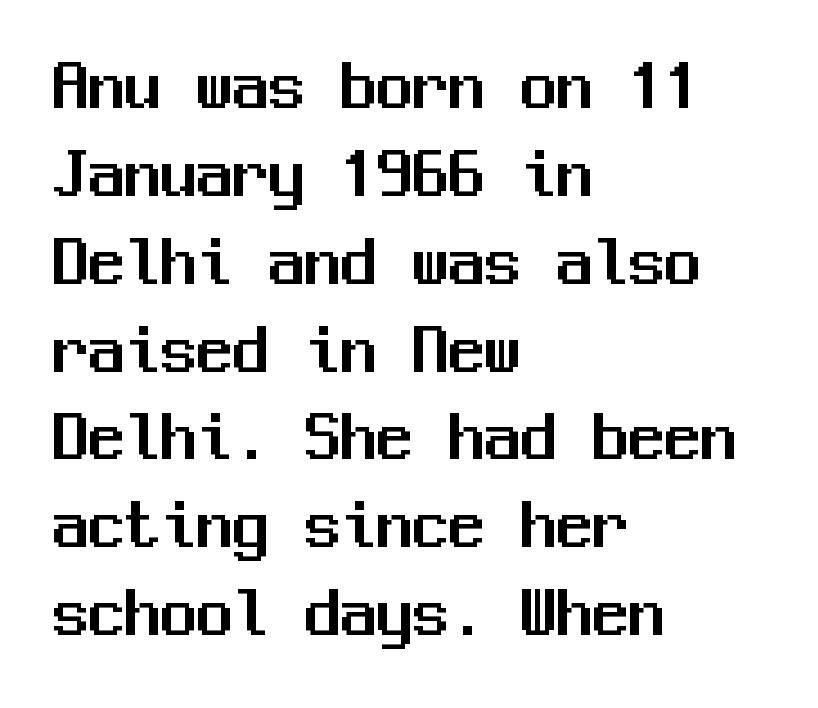
The image shows 72 px sans-serif type, upright, monospaced; set left-aligned, line spacing 1.22x, normal letter spacing, not underlined; medium stroke contrast and a medium x-height.
